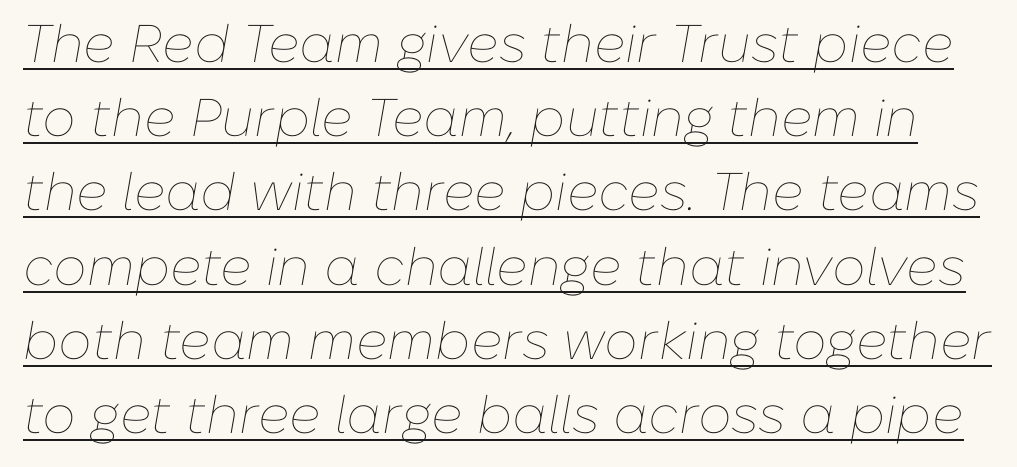
Heft: none added — not bold. Posture: slanted. Beneath each row of characters lies a ruled line. Looks like regular typesetting: each glyph gets only the width it needs.
